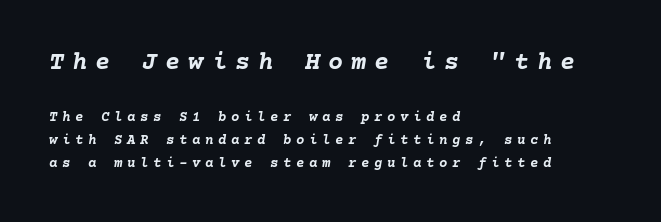
Q: Is the text bold? A: Yes.
Q: Is the text italic (slanted)? A: Yes, it leans right by about 10 degrees.
Q: Is the text underlined? A: No.
Q: How is the paragraph aligned? A: Left-aligned.
Q: Is the spacing between letters normal or unusually wide? A: Unusually wide.
Q: Is the spacing between lines tight, normal or loose? A: Normal.
Q: Which block of text is set in a larger size, the first (top) or the second (bottom)? A: The first (top) one.
